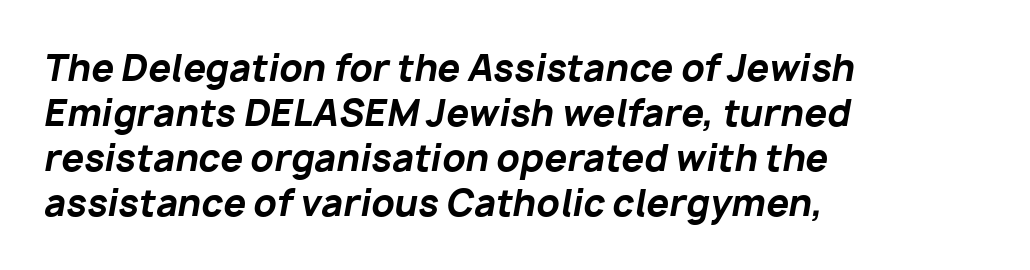
{"italic": "yes", "lean": "right", "slant_degrees": 10, "bold": "yes", "weight": "bold", "width": "normal", "stroke_contrast": "low", "x_height": "medium", "monospaced": "no", "underline": "no", "align": "left", "line_spacing": "normal", "line_spacing_ratio": 1.25, "letter_spacing": "normal", "letter_spacing_em": 0.0, "glyph_px": 36}
